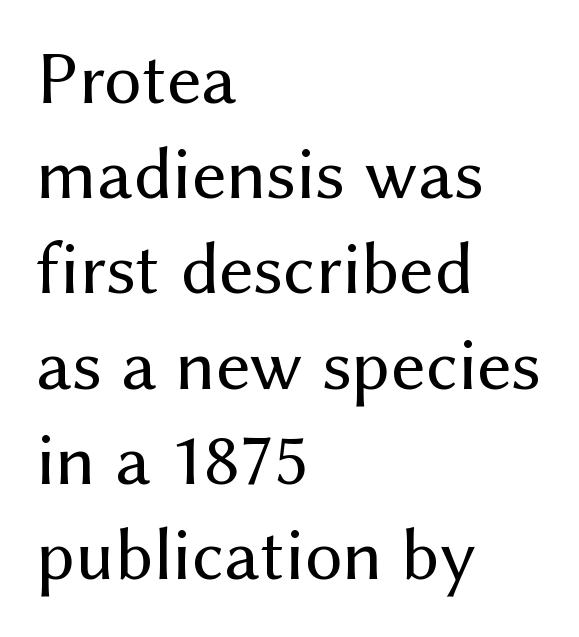
The image shows 75 px regular-weight sans-serif type, upright; set left-aligned, normal line spacing (1.27x), normal letter spacing, not underlined; medium stroke contrast and a medium x-height.
